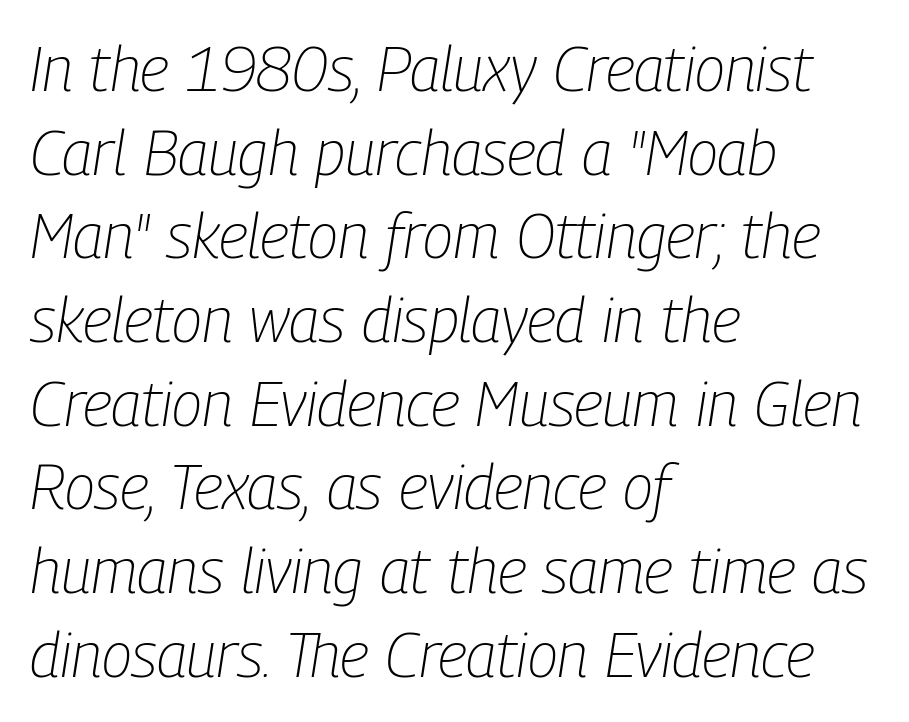
{"italic": "yes", "lean": "right", "slant_degrees": 9, "bold": "no", "weight": "light", "width": "condensed", "stroke_contrast": "low", "x_height": "medium", "monospaced": "no", "underline": "no", "align": "left", "line_spacing": "normal", "line_spacing_ratio": 1.35, "letter_spacing": "normal", "letter_spacing_em": 0.0, "glyph_px": 62}
